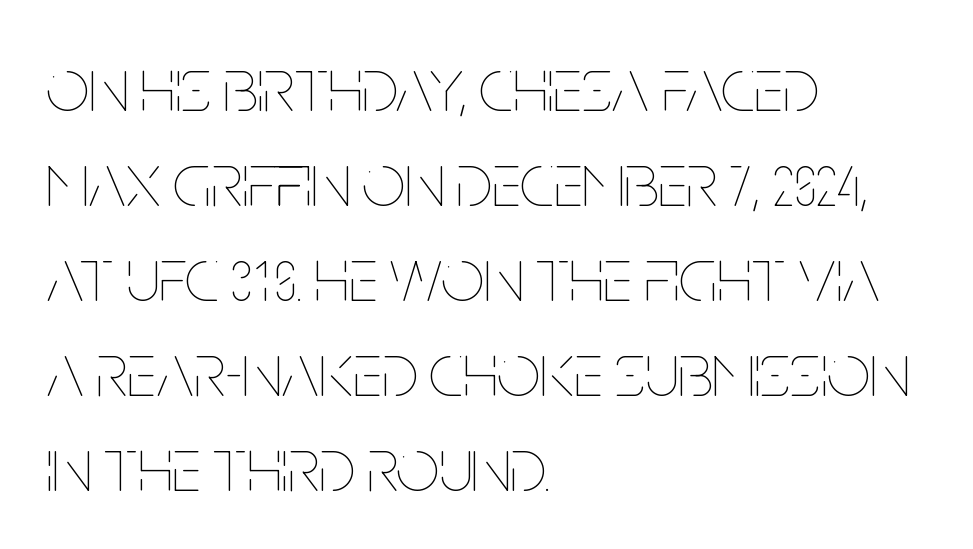
{"italic": "no", "bold": "no", "weight": "thin", "width": "condensed", "stroke_contrast": "low", "x_height": "large", "monospaced": "no", "underline": "no", "align": "left", "line_spacing": "normal", "line_spacing_ratio": 1.25, "letter_spacing": "normal", "letter_spacing_em": 0.0, "glyph_px": 76}
